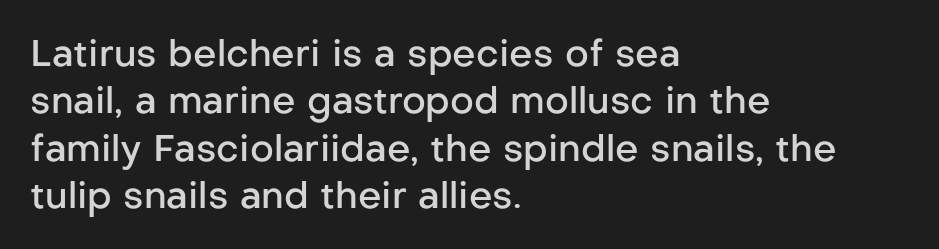
Q: Is the text bold? A: Semi-bold.
Q: Is the text italic (slanted)? A: No, it is upright.
Q: Is the typeface a serif or a sans-serif typeface? A: Sans-serif.
Q: Is the text underlined? A: No.
Q: How is the paragraph aligned? A: Left-aligned.
Q: Is the spacing between letters normal or unusually wide? A: Normal.
Q: Is the spacing between lines tight, normal or loose? A: Normal.
Q: Width (condensed, normal, or wide)? A: Normal.
Q: Stroke contrast? A: Low.
Q: x-height? A: Medium.
Q: Monospaced? A: No.
